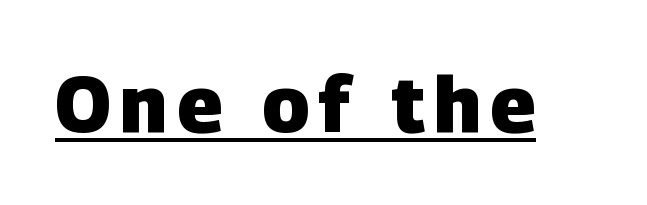
{"serif": "no", "bold": "yes", "weight": "heavy", "width": "normal", "stroke_contrast": "low", "x_height": "large", "monospaced": "no", "underline": "yes", "glyph_px": 79}
